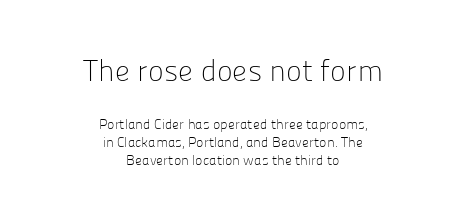
The image shows 30 px light sans-serif type, upright; set centered, normal line spacing (1.3x), normal letter spacing, not underlined; the first (top) block is 2.14x larger; low stroke contrast and a medium x-height.
